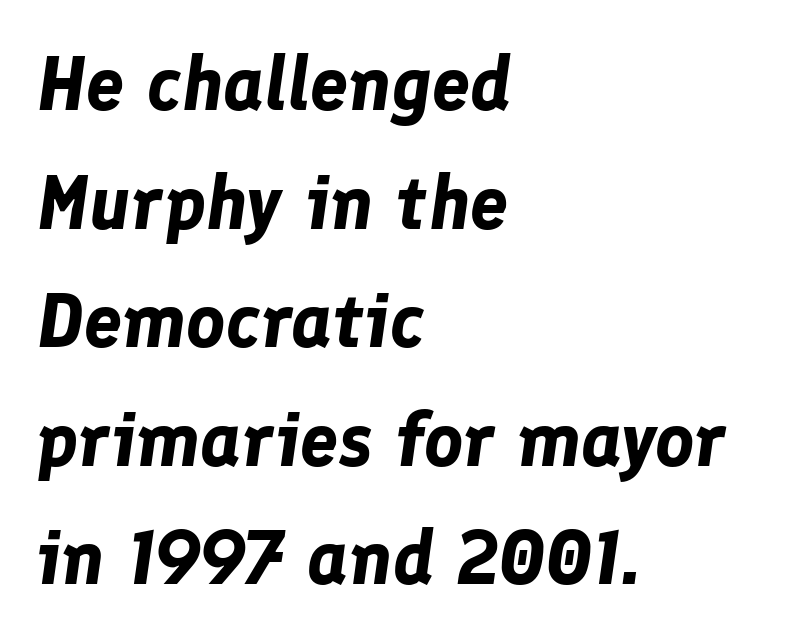
Q: Is the text bold? A: Yes.
Q: Is the text italic (slanted)? A: Yes, it leans right by about 8 degrees.
Q: Is the text underlined? A: No.
Q: How is the paragraph aligned? A: Left-aligned.
Q: Is the spacing between letters normal or unusually wide? A: Normal.
Q: Is the spacing between lines tight, normal or loose? A: Normal.
Q: Width (condensed, normal, or wide)? A: Normal.
Q: Stroke contrast? A: Low.
Q: x-height? A: Medium.
Q: Monospaced? A: No.
